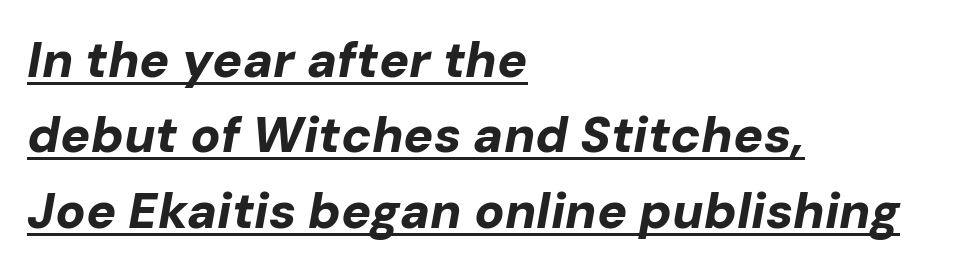
The image shows 50 px bold type, italic (leaning right); set left-aligned, normal line spacing (1.51x), normal letter spacing, underlined; low stroke contrast and a medium x-height.
